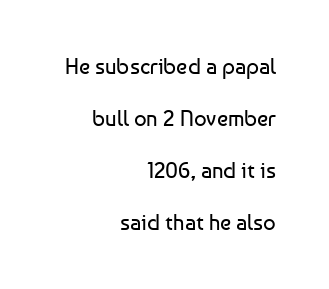
Does the copy run flush right? Yes — the right margin is perfectly even. The space directly below the letters is spotless. The horizontal fit of the characters is conventional and even. The typeface has the unassuming heft of standard copy or less. The lettering stays uniformly vertical, giving the passage a roman look.
